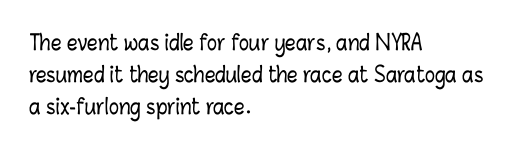
{"italic": "no", "underline": "no", "align": "left", "line_spacing": "normal", "line_spacing_ratio": 1.52, "letter_spacing": "normal", "letter_spacing_em": 0.0, "glyph_px": 21}
